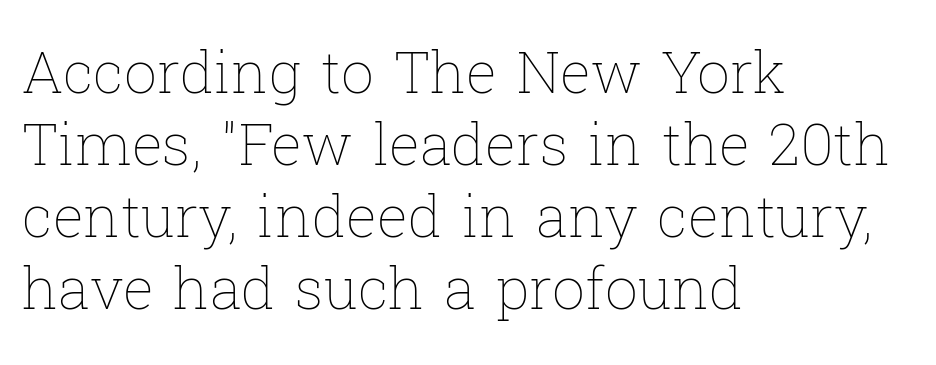
The image shows 58 px thin type, upright; set left-aligned, line spacing 1.24x, normal letter spacing, not underlined; low stroke contrast and a medium x-height.
